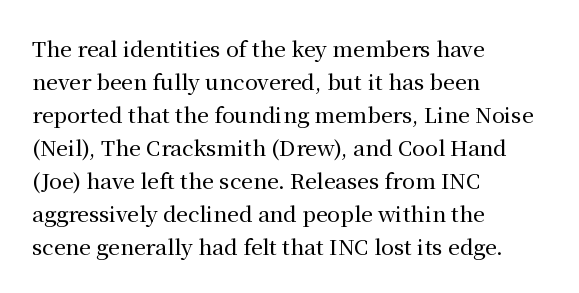
Do the letters lean? They stand straight. You could call the tracking neutral — neither tight nor loose. The passage shown is not underscored anywhere. The ragged edge is on the right, which tells us the setting is flush left. Students, observe: this is what conventionally led text looks like.
